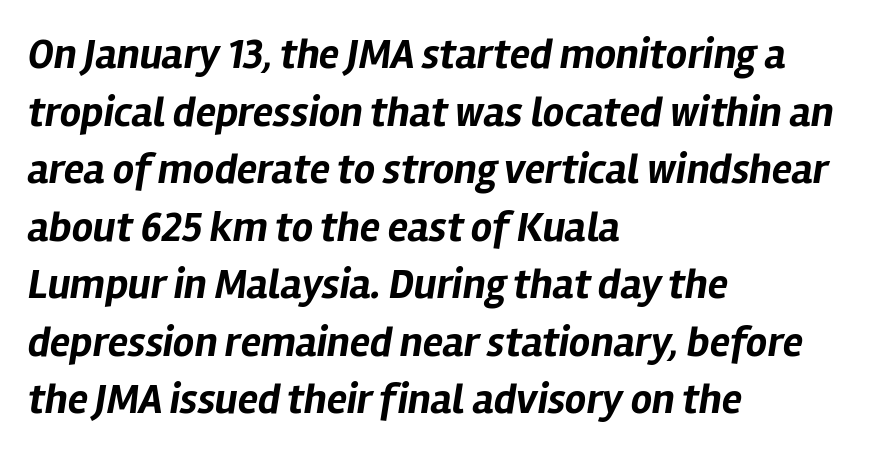
{"italic": "yes", "lean": "right", "slant_degrees": 12, "bold": "yes", "weight": "bold", "width": "normal", "stroke_contrast": "low", "x_height": "medium", "monospaced": "no", "underline": "no", "align": "left", "line_spacing": "normal", "line_spacing_ratio": 1.37, "letter_spacing": "normal", "letter_spacing_em": 0.0, "glyph_px": 42}
